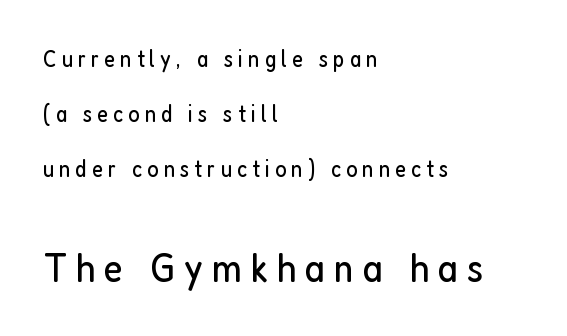
Q: Is the text bold? A: No.
Q: Is the text italic (slanted)? A: No, it is upright.
Q: Is the typeface a serif or a sans-serif typeface? A: Sans-serif.
Q: Is the text underlined? A: No.
Q: How is the paragraph aligned? A: Left-aligned.
Q: Is the spacing between letters normal or unusually wide? A: Unusually wide.
Q: Is the spacing between lines tight, normal or loose? A: Loose.
Q: Which block of text is set in a larger size, the first (top) or the second (bottom)? A: The second (bottom) one.
Q: Width (condensed, normal, or wide)? A: Condensed.
Q: Stroke contrast? A: Low.
Q: x-height? A: Medium.
Q: Monospaced? A: No.
